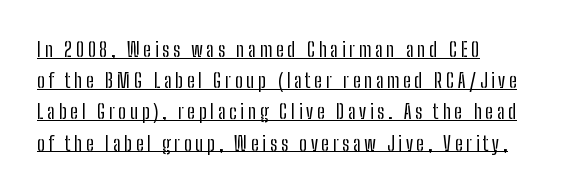
{"italic": "no", "bold": "no", "underline": "yes", "align": "left", "line_spacing": "normal", "line_spacing_ratio": 1.56, "glyph_px": 20}
